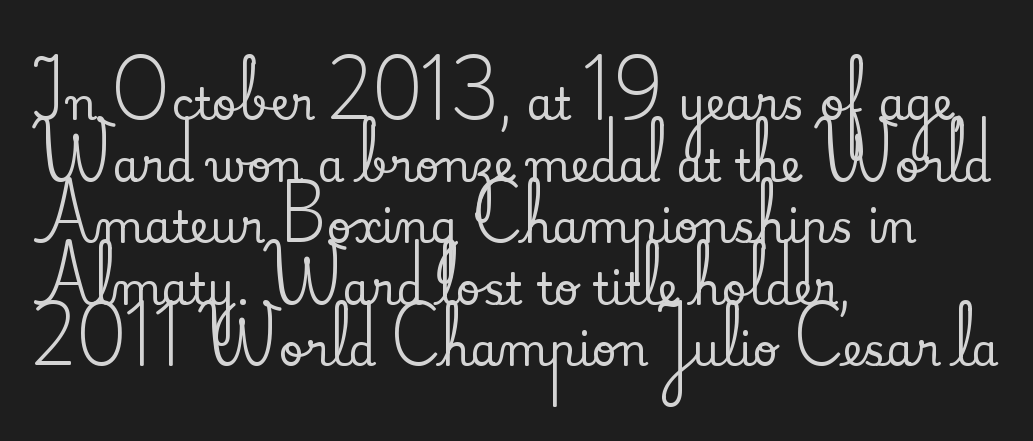
The image shows 44 px serif type, upright; set left-aligned, normal line spacing (1.4x), normal letter spacing, not underlined; medium stroke contrast and a small x-height.
